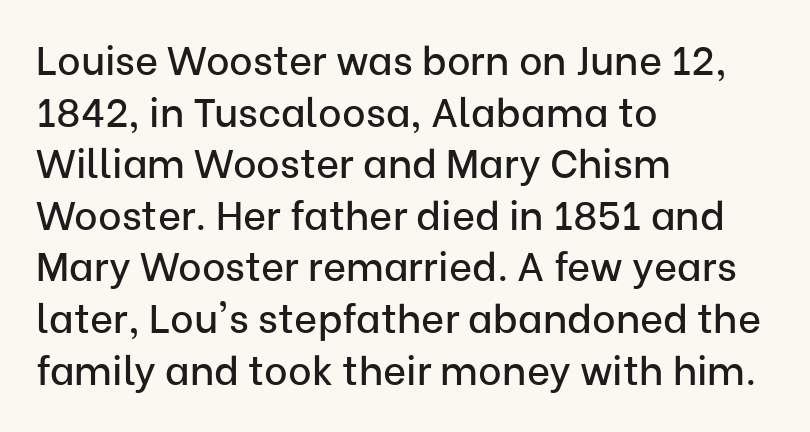
The image shows 40 px sans-serif type, upright; set left-aligned, normal line spacing (1.29x), normal letter spacing, not underlined; low stroke contrast and a medium x-height.
